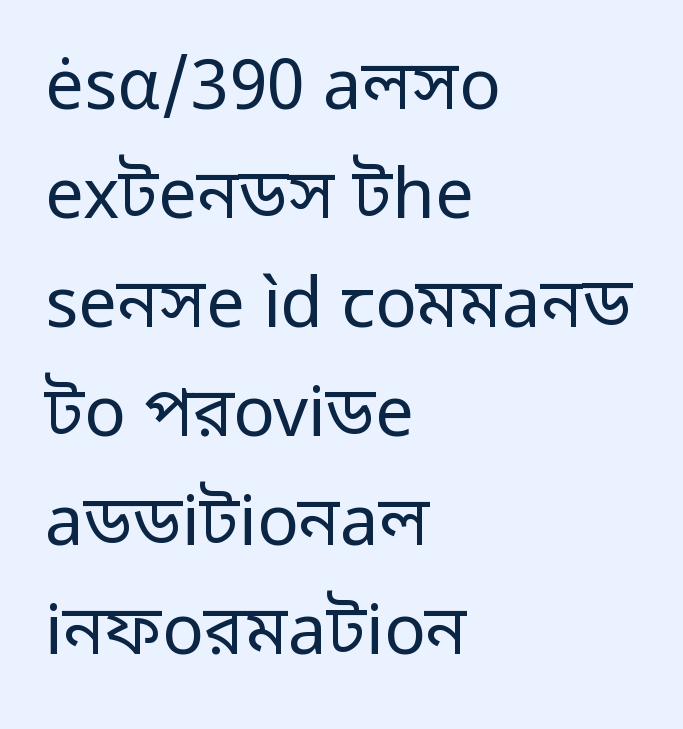
Q: Is the text bold? A: No.
Q: Is the text italic (slanted)? A: No, it is upright.
Q: Is the typeface a serif or a sans-serif typeface? A: Sans-serif.
Q: Is the text underlined? A: No.
Q: How is the paragraph aligned? A: Left-aligned.
Q: Is the spacing between letters normal or unusually wide? A: Normal.
Q: Is the spacing between lines tight, normal or loose? A: Normal.
Q: Width (condensed, normal, or wide)? A: Normal.
Q: Stroke contrast? A: Low.
Q: x-height? A: Medium.
Q: Monospaced? A: No.
